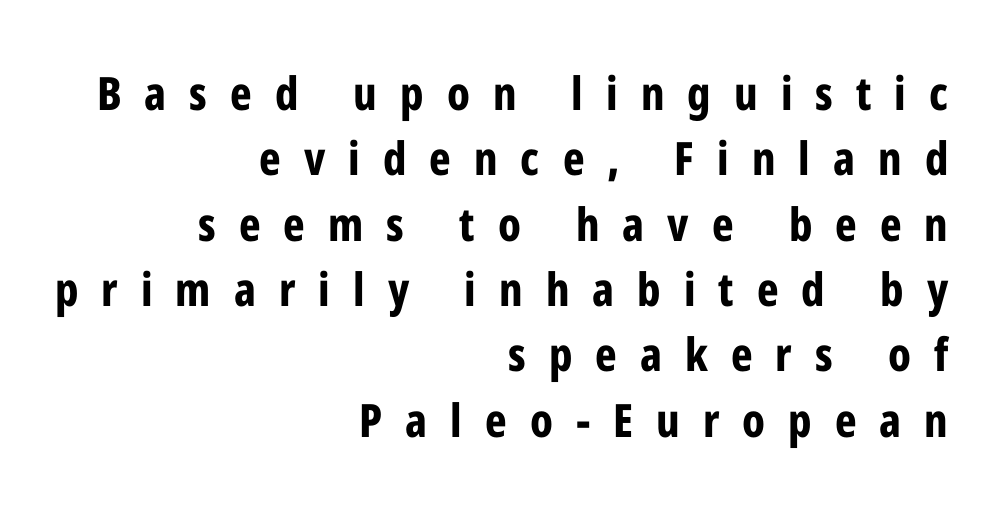
Each letter keeps its own natural width here, so spacing adapts to shape. The letters are bold, with thick, heavy strokes. Line endings align vertically; line beginnings do not. Vertical spacing — default.
